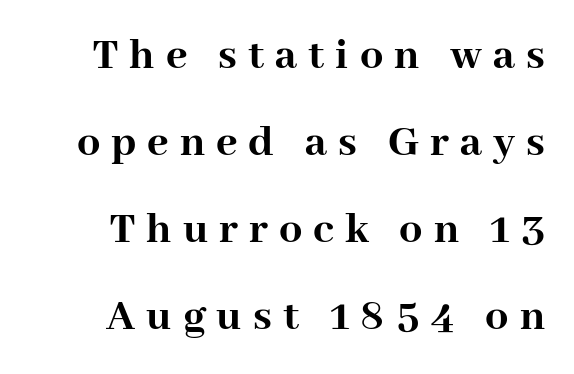
Q: Is the text bold? A: Yes.
Q: Is the text italic (slanted)? A: No, it is upright.
Q: Is the typeface a serif or a sans-serif typeface? A: Serif.
Q: Is the text underlined? A: No.
Q: Is the spacing between letters normal or unusually wide? A: Unusually wide.
Q: Width (condensed, normal, or wide)? A: Normal.
Q: Stroke contrast? A: High.
Q: x-height? A: Medium.
Q: Monospaced? A: No.
